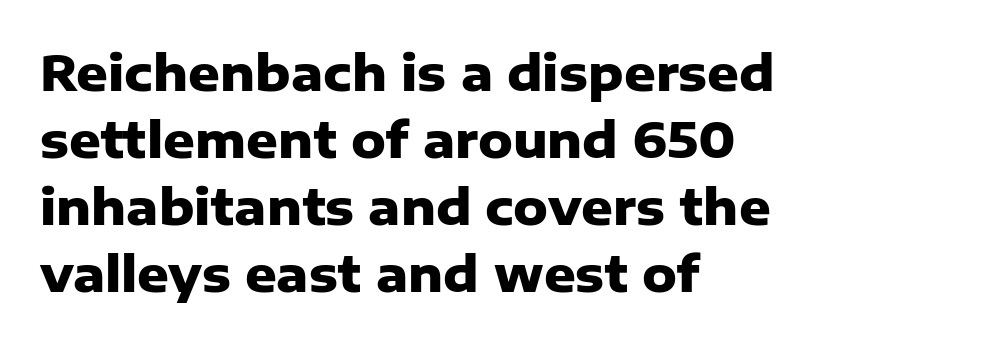
{"serif": "no", "italic": "no", "bold": "yes", "weight": "heavy", "width": "normal", "stroke_contrast": "low", "x_height": "medium", "monospaced": "no", "underline": "no", "align": "left", "line_spacing": "normal", "line_spacing_ratio": 1.37, "letter_spacing": "normal", "letter_spacing_em": 0.0, "glyph_px": 49}
